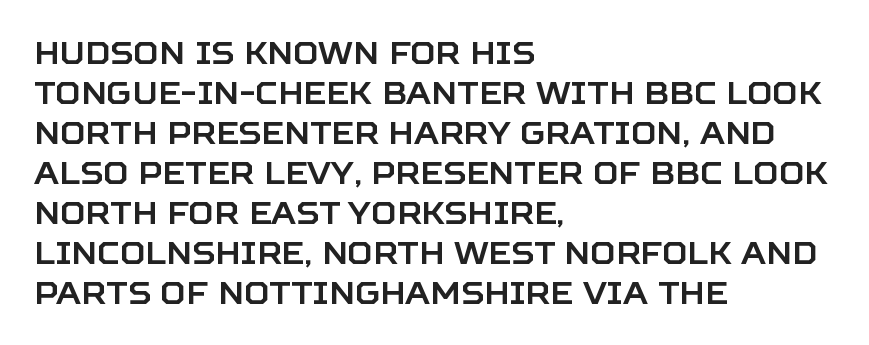
Q: Is the text italic (slanted)? A: No, it is upright.
Q: Is the typeface a serif or a sans-serif typeface? A: Sans-serif.
Q: Is the text underlined? A: No.
Q: How is the paragraph aligned? A: Left-aligned.
Q: Is the spacing between letters normal or unusually wide? A: Normal.
Q: Is the spacing between lines tight, normal or loose? A: Normal.
Q: Width (condensed, normal, or wide)? A: Normal.
Q: Stroke contrast? A: Low.
Q: x-height? A: Large.
Q: Monospaced? A: No.
